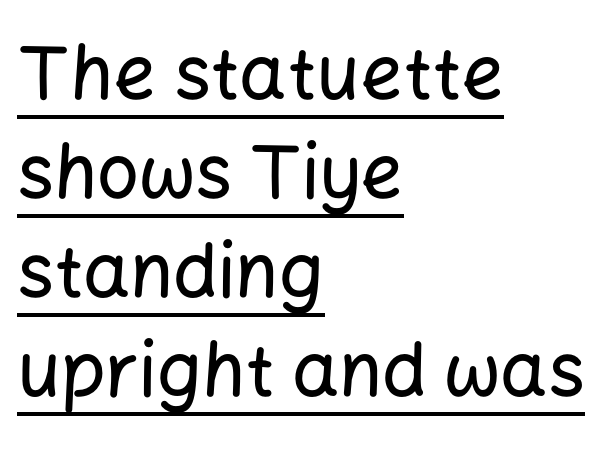
The image shows 74 px sans-serif type, upright; set left-aligned, normal line spacing (1.34x), normal letter spacing, underlined; low stroke contrast and a medium x-height.
